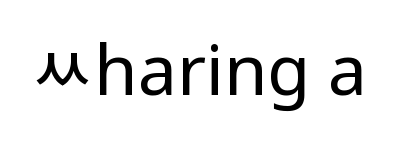
{"serif": "no", "italic": "no", "bold": "no", "weight": "regular", "width": "condensed", "stroke_contrast": "low", "x_height": "large", "monospaced": "no", "underline": "no", "letter_spacing": "normal", "letter_spacing_em": 0.0, "glyph_px": 70}
